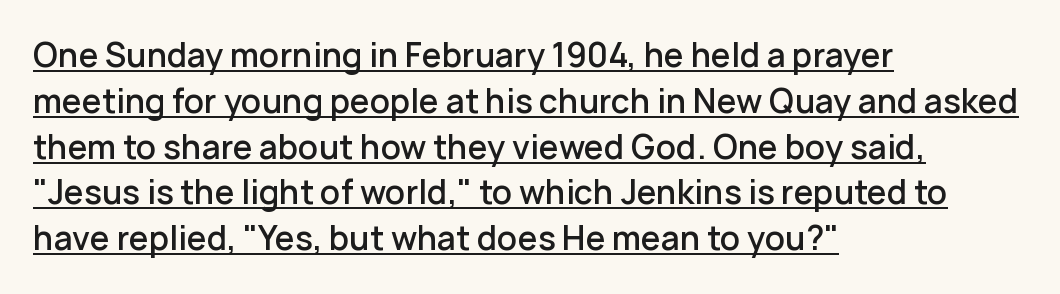
Between one letter and the next there's only the usual sliver of space. The passage shown is typed in a proportional face where columns would drift. Every word sits above its own underline. A classic flush-left, rag-right setting is used for this passage. In terms of leading, this rendering sits right in the middle.
